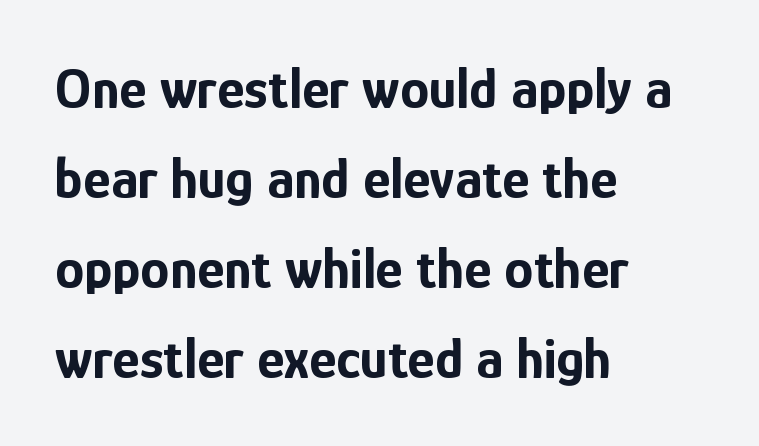
{"serif": "no", "italic": "no", "bold": "yes", "weight": "bold", "width": "condensed", "stroke_contrast": "low", "x_height": "medium", "monospaced": "no", "underline": "no", "align": "left", "line_spacing": "normal", "line_spacing_ratio": 1.55, "letter_spacing": "normal", "letter_spacing_em": 0.0, "glyph_px": 58}
